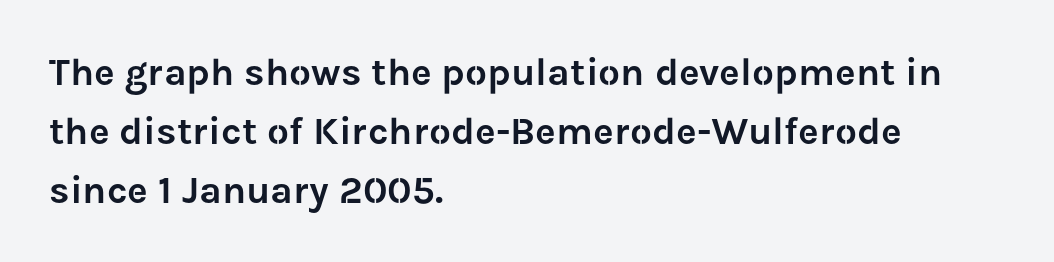
Glyph-to-glyph distance matches everyday printed text. The ragged edge is on the right, which tells us the setting is flush left. If you drew a line through each stem, it would be perfectly vertical. Serif or sans? Sans — the stroke terminals are bare. Here the designer chose a conventional face with non-uniform glyph widths.
